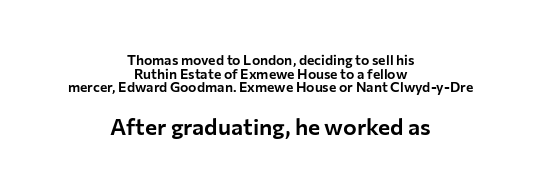
The image shows 23 px text type, upright; set centered, tight line spacing (0.97x), normal letter spacing, not underlined; the second (bottom) block is 1.64x larger.
